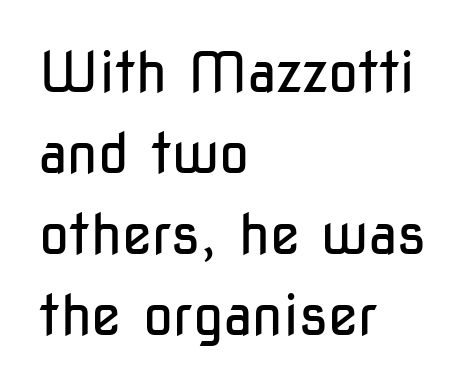
Q: Is the text bold? A: No.
Q: Is the text italic (slanted)? A: No, it is upright.
Q: Is the typeface a serif or a sans-serif typeface? A: Sans-serif.
Q: Is the text underlined? A: No.
Q: How is the paragraph aligned? A: Left-aligned.
Q: Is the spacing between letters normal or unusually wide? A: Normal.
Q: Is the spacing between lines tight, normal or loose? A: Normal.
Q: Width (condensed, normal, or wide)? A: Condensed.
Q: Stroke contrast? A: Low.
Q: x-height? A: Medium.
Q: Monospaced? A: No.
